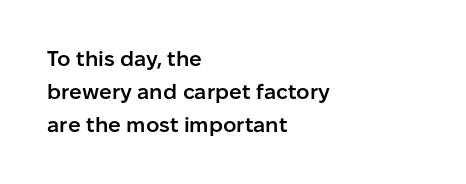
Q: Is the text bold? A: Semi-bold.
Q: Is the text italic (slanted)? A: No, it is upright.
Q: Is the text underlined? A: No.
Q: How is the paragraph aligned? A: Left-aligned.
Q: Is the spacing between letters normal or unusually wide? A: Normal.
Q: Is the spacing between lines tight, normal or loose? A: Normal.
